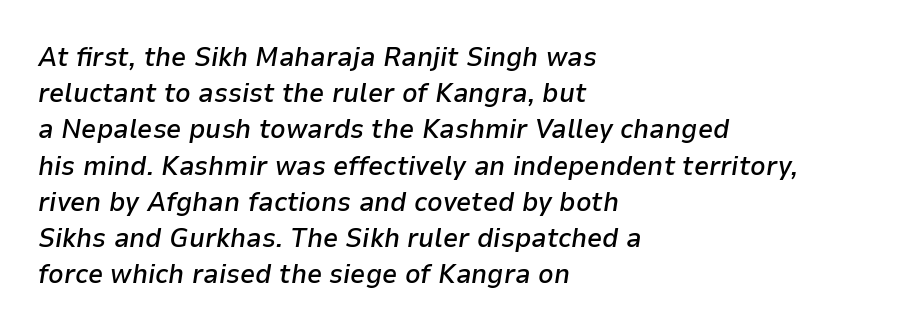
Q: Is the text bold? A: Semi-bold.
Q: Is the text italic (slanted)? A: Yes, it leans right by about 9 degrees.
Q: Is the text underlined? A: No.
Q: How is the paragraph aligned? A: Left-aligned.
Q: Is the spacing between letters normal or unusually wide? A: Normal.
Q: Is the spacing between lines tight, normal or loose? A: Normal.
